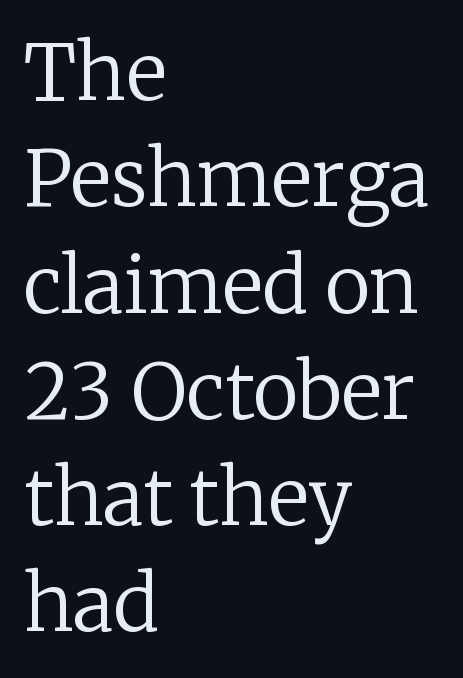
Q: Is the text bold? A: No.
Q: Is the text italic (slanted)? A: No, it is upright.
Q: Is the typeface a serif or a sans-serif typeface? A: Serif.
Q: Is the text underlined? A: No.
Q: How is the paragraph aligned? A: Left-aligned.
Q: Is the spacing between letters normal or unusually wide? A: Normal.
Q: Is the spacing between lines tight, normal or loose? A: Normal.
Q: Width (condensed, normal, or wide)? A: Normal.
Q: Stroke contrast? A: Low.
Q: x-height? A: Medium.
Q: Monospaced? A: No.
